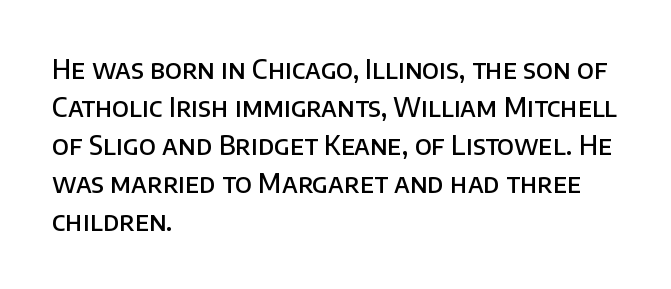
The image shows 26 px text type, upright; set left-aligned, normal line spacing (1.46x), normal letter spacing, not underlined.
